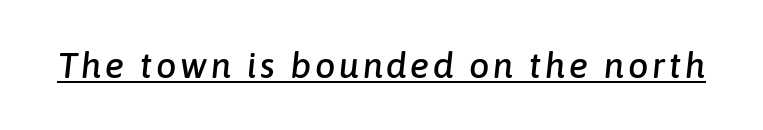
The image shows 36 px text type, italic (leaning right); set underlined; low stroke contrast and a medium x-height.
